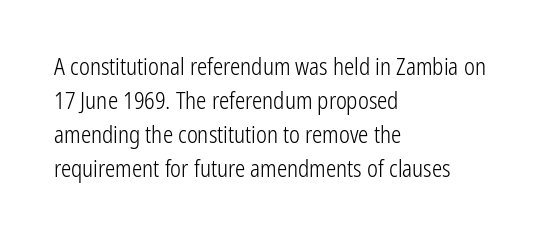
{"italic": "no", "bold": "no", "underline": "no", "align": "left", "line_spacing": "normal", "line_spacing_ratio": 1.48, "letter_spacing": "normal", "letter_spacing_em": 0.0, "glyph_px": 23}
